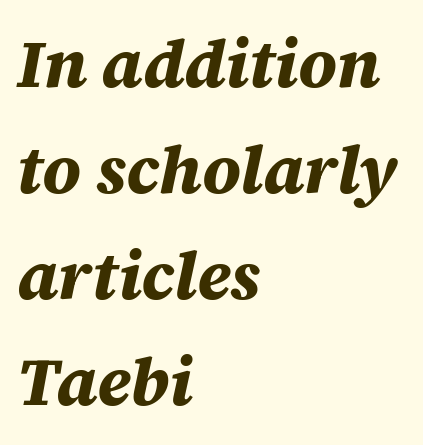
Q: Is the text bold? A: Yes.
Q: Is the text italic (slanted)? A: Yes, it leans right by about 12 degrees.
Q: Is the text underlined? A: No.
Q: How is the paragraph aligned? A: Left-aligned.
Q: Is the spacing between letters normal or unusually wide? A: Normal.
Q: Is the spacing between lines tight, normal or loose? A: Normal.
Q: Width (condensed, normal, or wide)? A: Normal.
Q: Stroke contrast? A: Medium.
Q: x-height? A: Large.
Q: Monospaced? A: No.
